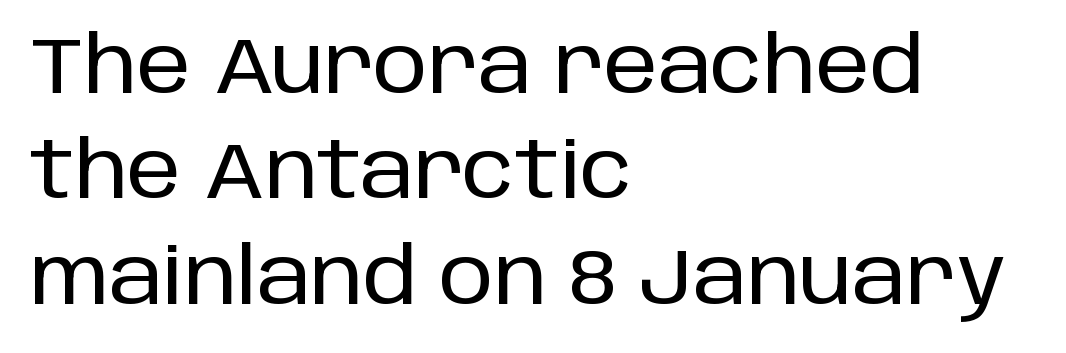
Beneath every word, the page is bare. You could not count columns in this text — the font is proportionally spaced. The leading is moderate, giving the passage an even texture. The type is set solid horizontally, with unmodified tracking.
